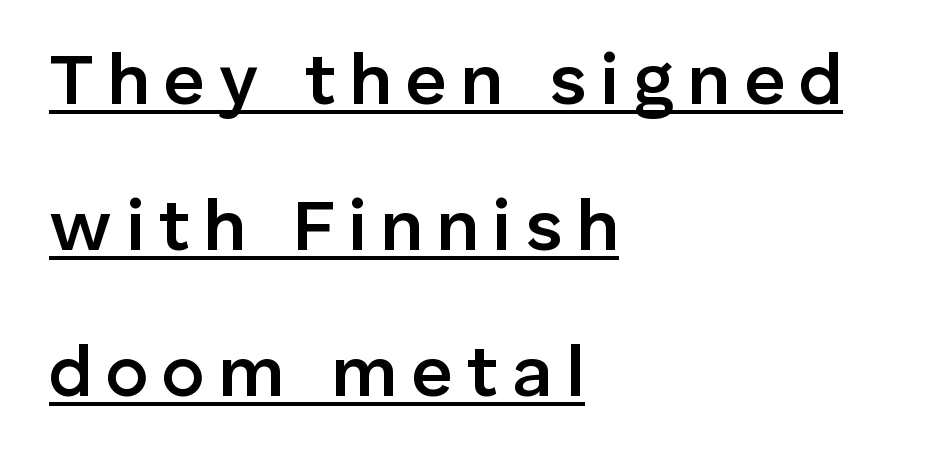
{"serif": "no", "italic": "no", "bold": "semi", "weight": "semibold", "width": "normal", "stroke_contrast": "low", "x_height": "medium", "monospaced": "no", "underline": "yes", "align": "left", "line_spacing": "loose", "line_spacing_ratio": 2.03, "glyph_px": 72}
